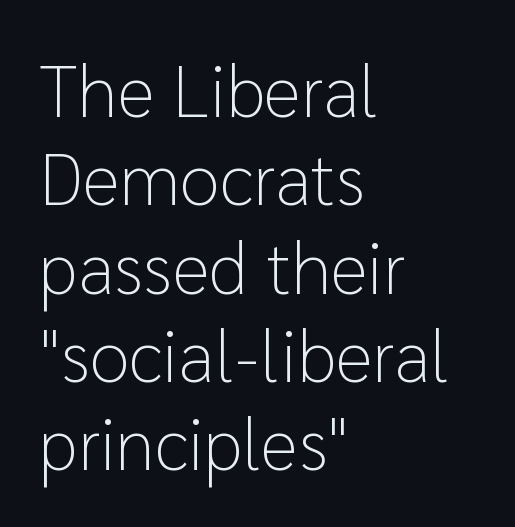
Q: Is the text bold? A: No.
Q: Is the text italic (slanted)? A: No, it is upright.
Q: Is the typeface a serif or a sans-serif typeface? A: Sans-serif.
Q: Is the text underlined? A: No.
Q: How is the paragraph aligned? A: Left-aligned.
Q: Is the spacing between letters normal or unusually wide? A: Normal.
Q: Width (condensed, normal, or wide)? A: Normal.
Q: Stroke contrast? A: Low.
Q: x-height? A: Medium.
Q: Monospaced? A: No.
